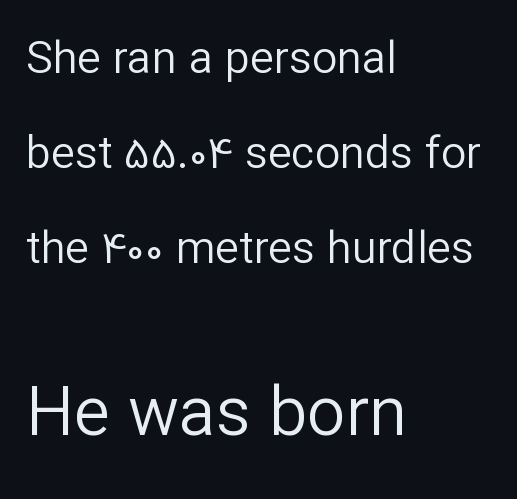
The image shows 68 px regular-weight sans-serif type, upright; set left-aligned, loose line spacing (2.11x), normal letter spacing, not underlined; the second (bottom) block is 1.51x larger; low stroke contrast and a medium x-height.
